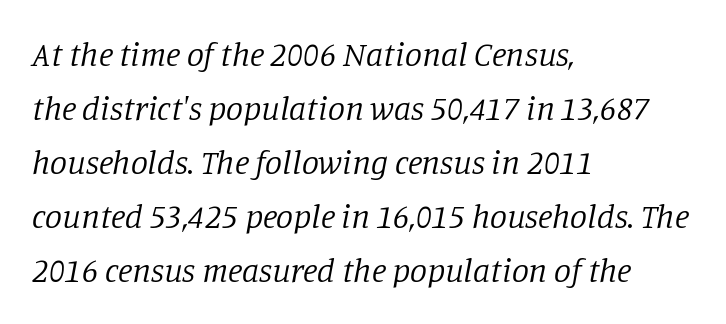
Q: Is the text bold? A: No.
Q: Is the text italic (slanted)? A: Yes, it leans right by about 11 degrees.
Q: Is the typeface a serif or a sans-serif typeface? A: Serif.
Q: Is the text underlined? A: No.
Q: How is the paragraph aligned? A: Left-aligned.
Q: Is the spacing between letters normal or unusually wide? A: Normal.
Q: Is the spacing between lines tight, normal or loose? A: Normal.
Q: Width (condensed, normal, or wide)? A: Normal.
Q: Stroke contrast? A: Low.
Q: x-height? A: Large.
Q: Monospaced? A: No.
